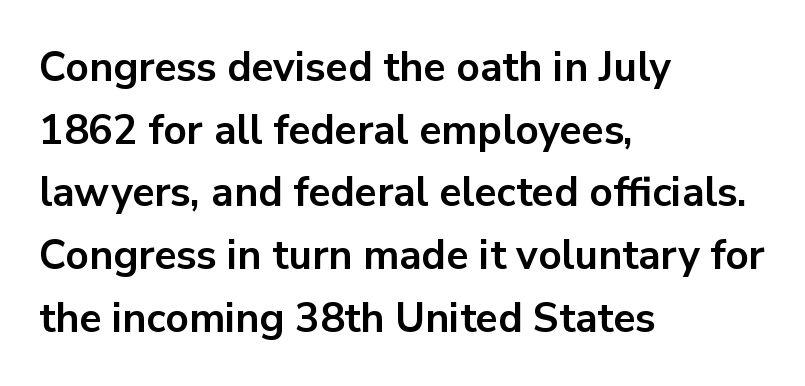
{"serif": "no", "italic": "no", "bold": "yes", "weight": "bold", "width": "normal", "stroke_contrast": "low", "x_height": "medium", "monospaced": "no", "underline": "no", "align": "left", "line_spacing": "normal", "line_spacing_ratio": 1.53, "letter_spacing": "normal", "letter_spacing_em": 0.0, "glyph_px": 41}
